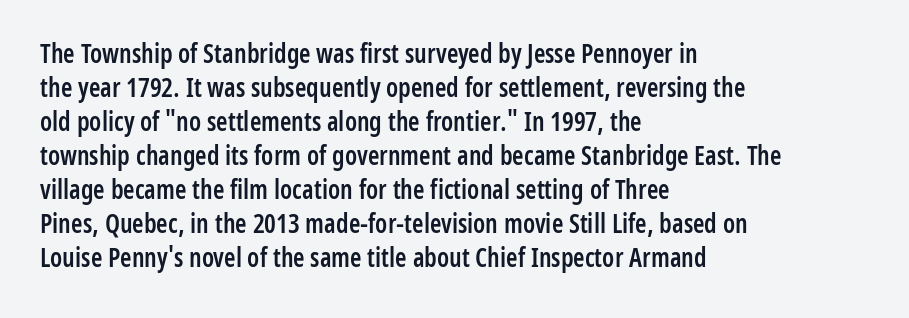
The image shows 26 px text type, upright; set left-aligned, normal line spacing (1.31x), normal letter spacing, not underlined.
